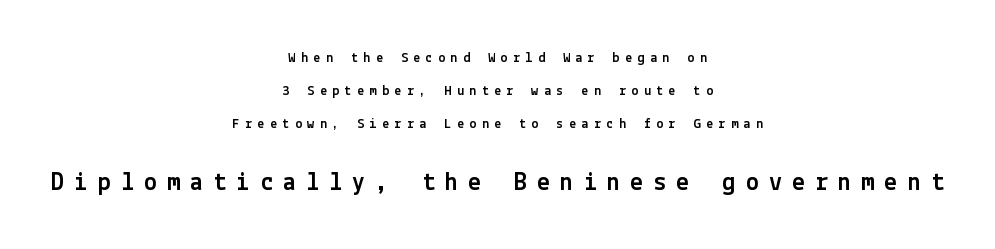
Q: Is the text italic (slanted)? A: No, it is upright.
Q: Is the text underlined? A: No.
Q: How is the paragraph aligned? A: Centered.
Q: Is the spacing between letters normal or unusually wide? A: Unusually wide.
Q: Is the spacing between lines tight, normal or loose? A: Loose.
Q: Which block of text is set in a larger size, the first (top) or the second (bottom)? A: The second (bottom) one.
